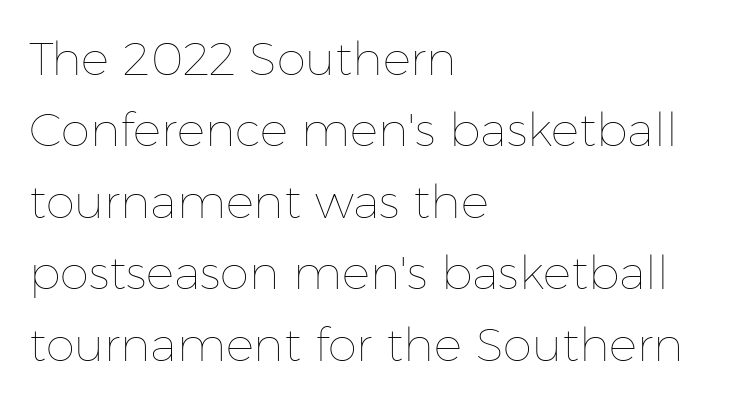
Between one letter and the next there's only the usual sliver of space. Italic: no, the glyphs are upright roman. Does the leading feel generous? No, just average. No heavy texture on the line: the type isn't bold. The zone under the glyphs is completely vacant. Varying glyph widths throughout — classic text-font behaviour.
